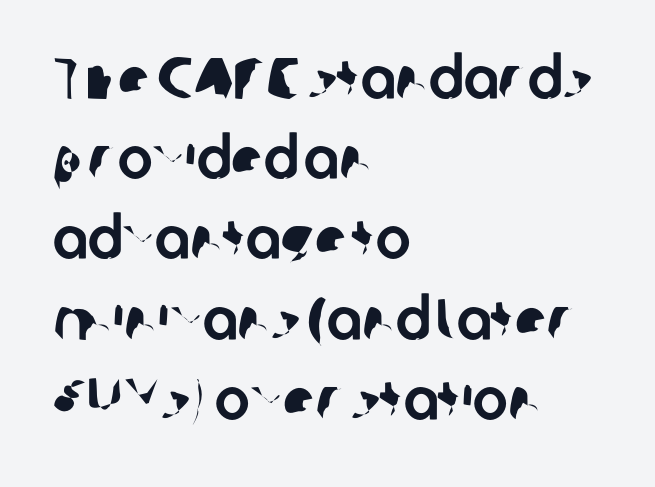
{"serif": "no", "width": "normal", "stroke_contrast": "low", "x_height": "medium", "monospaced": "no", "underline": "no", "align": "left", "line_spacing": "normal", "line_spacing_ratio": 1.36, "letter_spacing": "normal", "letter_spacing_em": 0.0, "glyph_px": 59}
